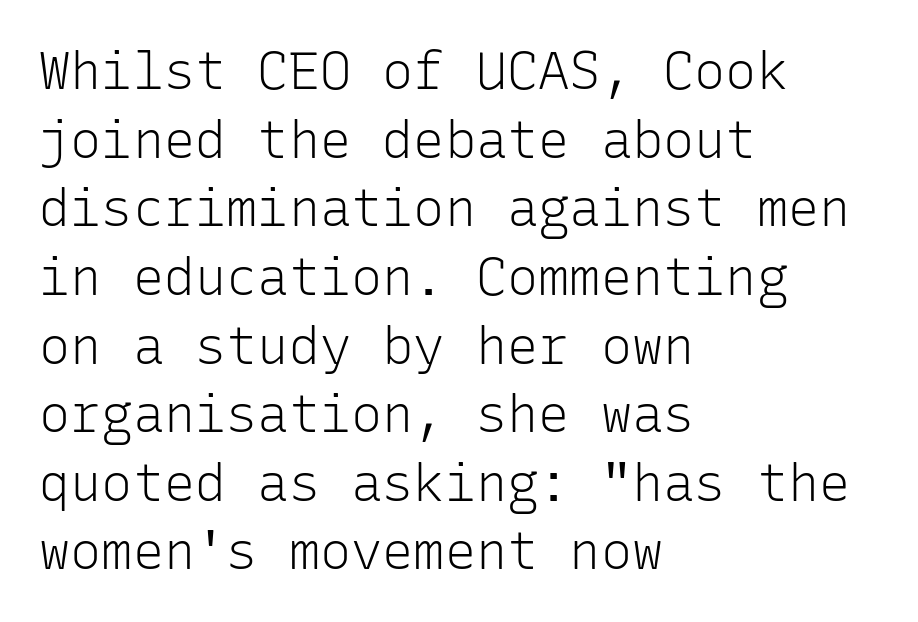
Does the copy run flush right? No — it runs flush left. Each stroke keeps to a modest, everyday thickness or less. Has an underline been added? It has not. This sample has the even, mechanical cadence of fixed-width lettering. Characters remain perfectly vertical along every line. Each word holds together tightly as a unit, with standard inter-letter gaps.
